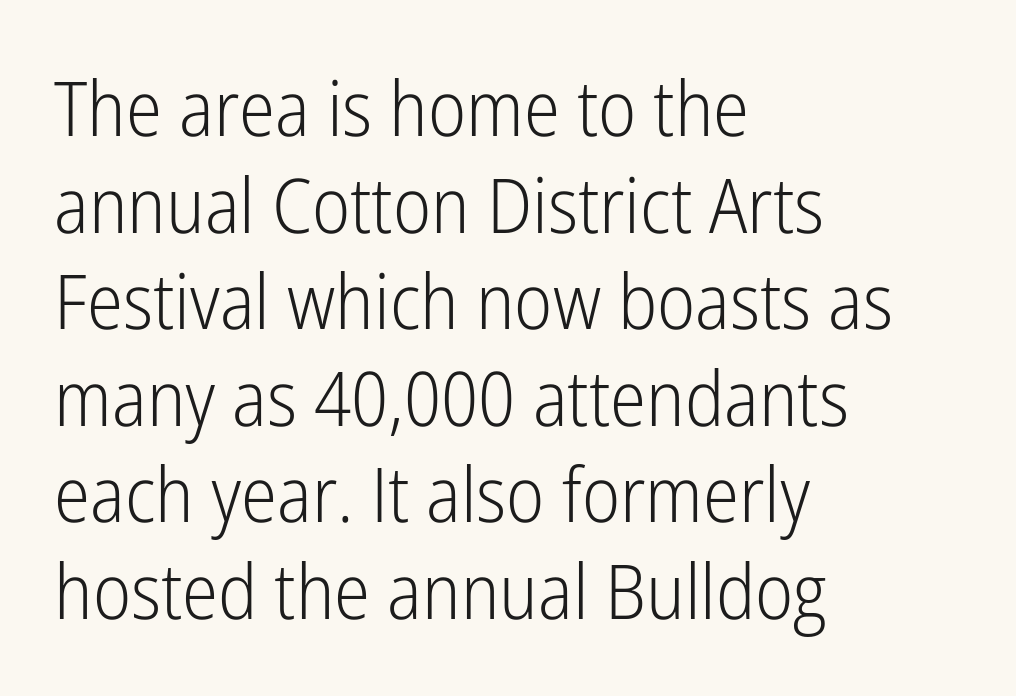
The image shows 76 px light, condensed sans-serif type, upright; set left-aligned, normal line spacing (1.27x), normal letter spacing, not underlined; low stroke contrast and a medium x-height.
